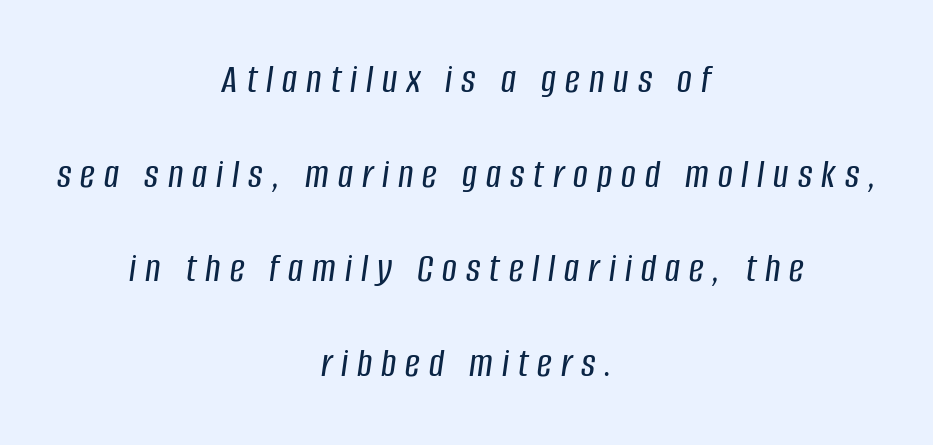
The image shows 41 px condensed type, italic (leaning right); set centered, loose line spacing (2.31x), unusually wide letter spacing (+0.22 em), not underlined; low stroke contrast and a large x-height.
